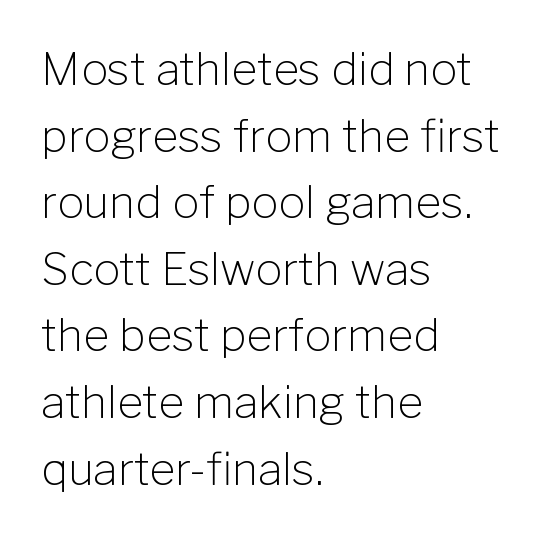
Short and long lines alike share a common starting point at left. The face looks like a standard text weight, possibly lighter. The lines sit at an ordinary, default distance from one another. Looks like regular typesetting: each glyph gets only the width it needs. Students, note that the glyphs here touch the page at normal intervals.
